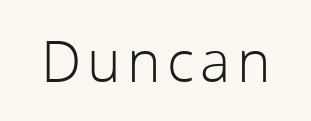
Q: Is the text bold? A: No.
Q: Is the text italic (slanted)? A: No, it is upright.
Q: Is the typeface a serif or a sans-serif typeface? A: Sans-serif.
Q: Is the text underlined? A: No.
Q: Width (condensed, normal, or wide)? A: Normal.
Q: Stroke contrast? A: Low.
Q: x-height? A: Medium.
Q: Monospaced? A: No.
